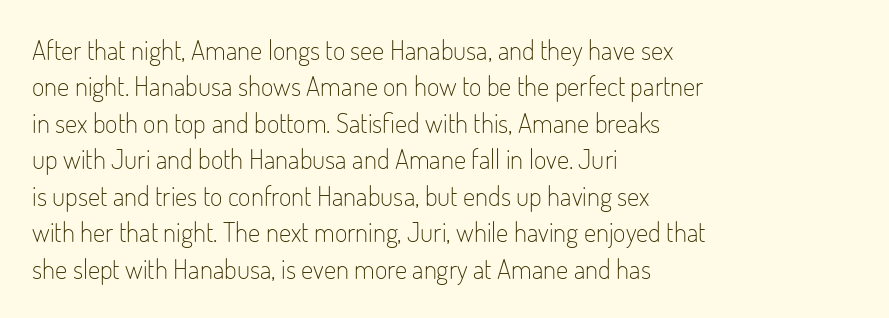
Q: Is the text bold? A: No.
Q: Is the text italic (slanted)? A: No, it is upright.
Q: Is the text underlined? A: No.
Q: How is the paragraph aligned? A: Left-aligned.
Q: Is the spacing between letters normal or unusually wide? A: Normal.
Q: Is the spacing between lines tight, normal or loose? A: Normal.
